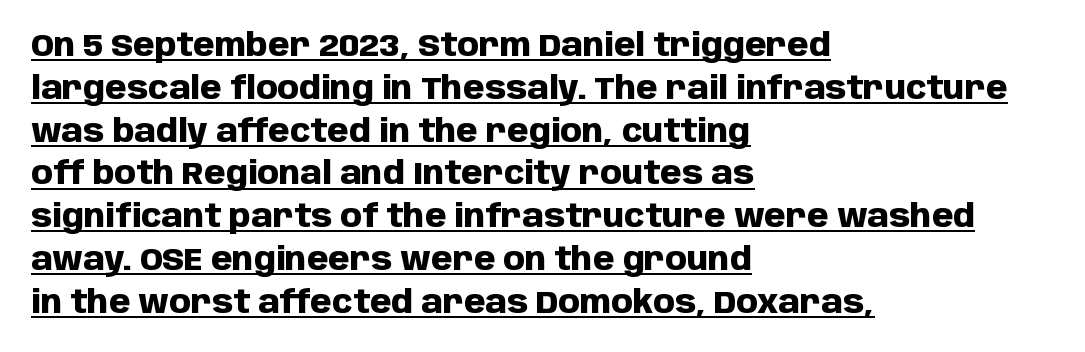
The typeface chosen for these lines omits serifs. Each new line begins a customary step beneath the previous one. These lines are set flush left with a ragged right edge. Decoration check: the copy is underlined.
